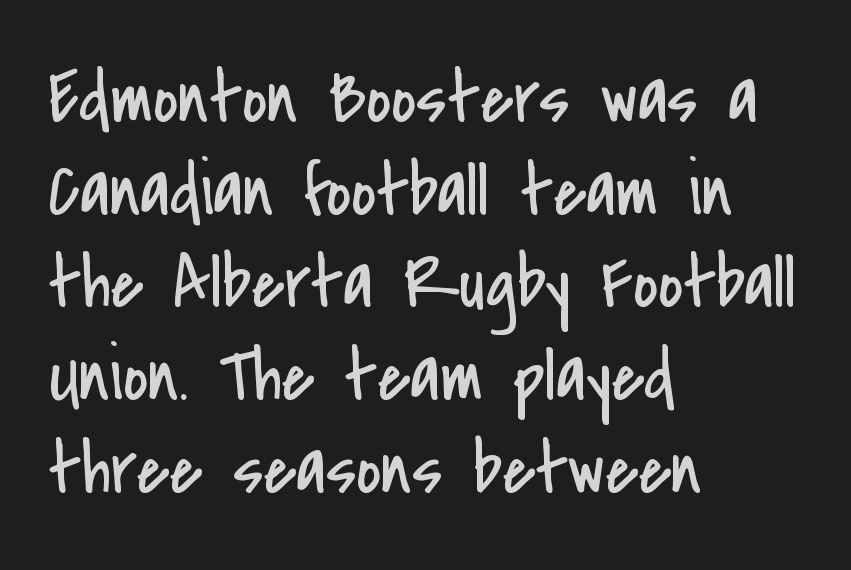
{"serif": "no", "italic": "no", "bold": "no", "weight": "regular", "width": "condensed", "stroke_contrast": "low", "x_height": "small", "monospaced": "no", "underline": "no", "align": "left", "line_spacing_ratio": 1.22, "letter_spacing": "normal", "letter_spacing_em": 0.0, "glyph_px": 76}
